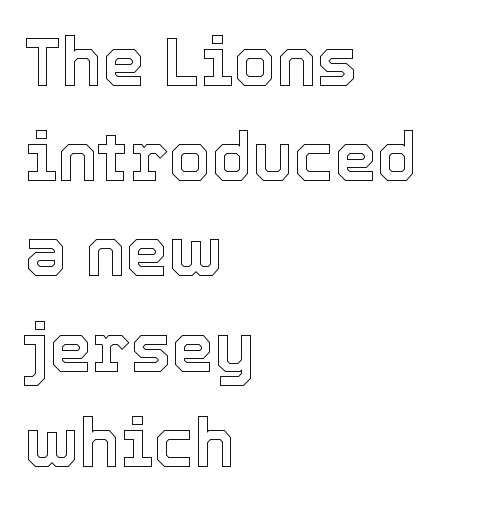
{"italic": "no", "width": "normal", "x_height": "medium", "monospaced": "no", "underline": "no", "align": "left", "line_spacing": "normal", "line_spacing_ratio": 1.4, "letter_spacing": "normal", "letter_spacing_em": 0.0, "glyph_px": 68}
